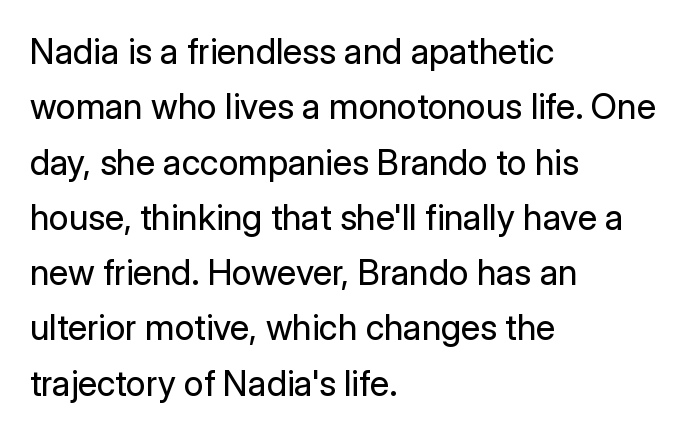
Q: Is the text bold? A: No.
Q: Is the text italic (slanted)? A: No, it is upright.
Q: Is the typeface a serif or a sans-serif typeface? A: Sans-serif.
Q: Is the text underlined? A: No.
Q: How is the paragraph aligned? A: Left-aligned.
Q: Is the spacing between letters normal or unusually wide? A: Normal.
Q: Is the spacing between lines tight, normal or loose? A: Normal.
Q: Width (condensed, normal, or wide)? A: Normal.
Q: Stroke contrast? A: Low.
Q: x-height? A: Medium.
Q: Monospaced? A: No.
